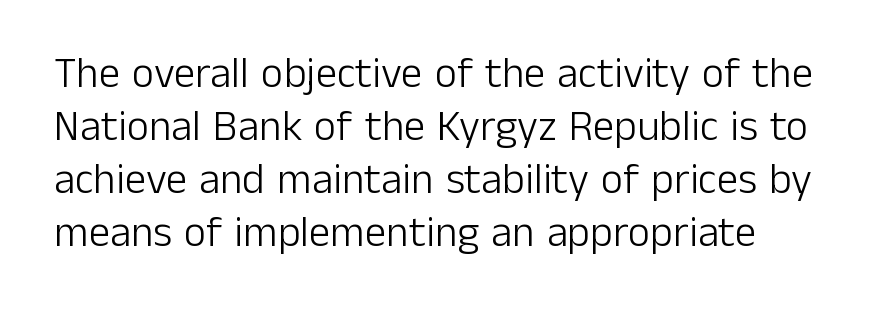
The face used here is rendered with its standard letterfit. Plain, unruled lines of type. Unbolded letterforms with no extra heft. Notice how the stems are strictly vertical — no italics here. The letters carry no serifs — their stems end cleanly without finishing strokes. The face used here is proportionally spaced, like ordinary book or web type.
